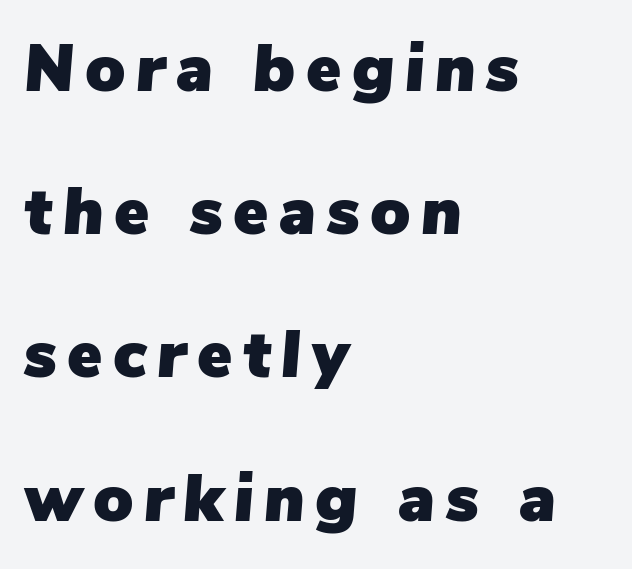
{"italic": "yes", "lean": "right", "slant_degrees": 5, "width": "normal", "stroke_contrast": "low", "x_height": "medium", "monospaced": "no", "underline": "no", "align": "left", "line_spacing": "loose", "line_spacing_ratio": 2.17, "glyph_px": 66}
